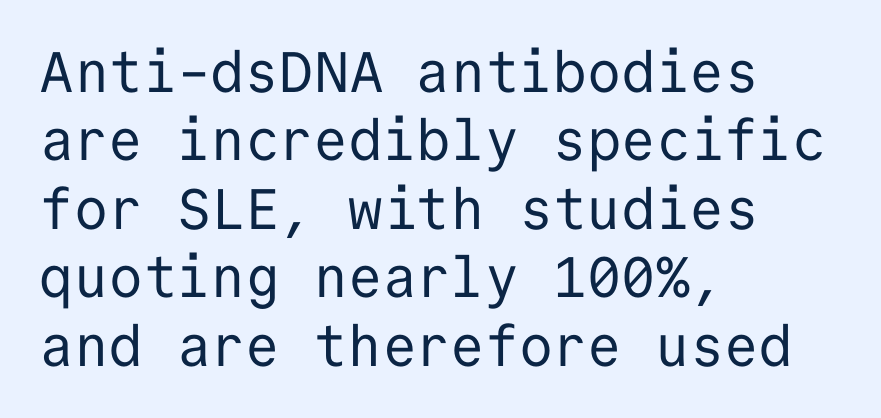
Q: Is the text bold? A: No.
Q: Is the text italic (slanted)? A: No, it is upright.
Q: Is the typeface a serif or a sans-serif typeface? A: Sans-serif.
Q: Is the text underlined? A: No.
Q: How is the paragraph aligned? A: Left-aligned.
Q: Is the spacing between letters normal or unusually wide? A: Normal.
Q: Width (condensed, normal, or wide)? A: Normal.
Q: Stroke contrast? A: Low.
Q: x-height? A: Medium.
Q: Monospaced? A: Yes.
